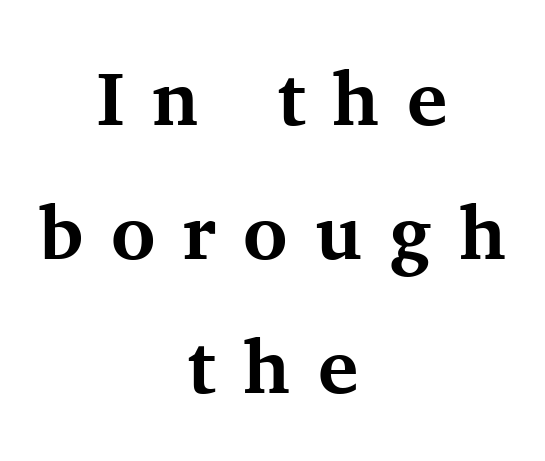
Q: Is the text bold? A: Yes.
Q: Is the text italic (slanted)? A: No, it is upright.
Q: Is the typeface a serif or a sans-serif typeface? A: Serif.
Q: Is the text underlined? A: No.
Q: How is the paragraph aligned? A: Centered.
Q: Is the spacing between letters normal or unusually wide? A: Unusually wide.
Q: Width (condensed, normal, or wide)? A: Normal.
Q: Stroke contrast? A: Medium.
Q: x-height? A: Medium.
Q: Monospaced? A: No.
